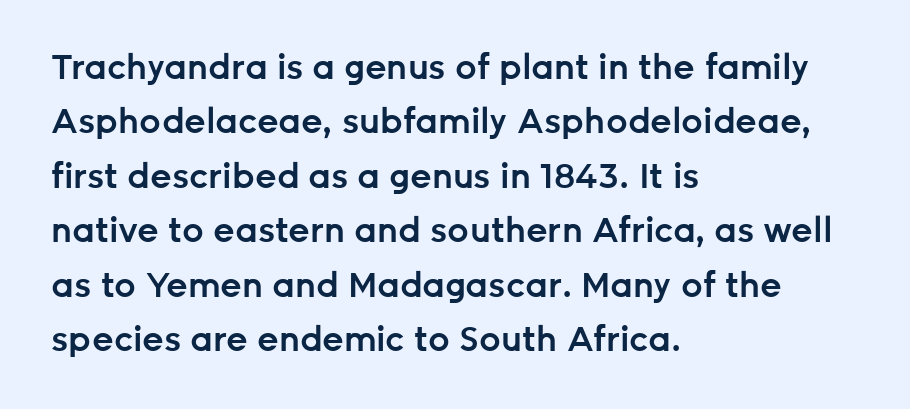
Do the letters lean? They stand straight. The space beneath each line is pristine and unruled. Vertically, the passage feels balanced, rows spaced as you'd expect. These lines are rendered in a variable-pitch font. The typeface chosen for these lines omits serifs.
